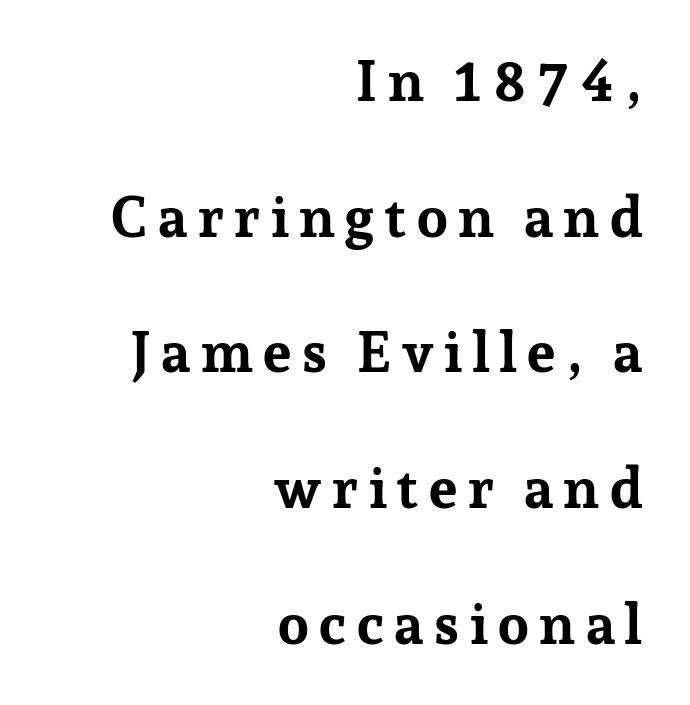
The image shows 57 px bold serif type, upright; set right-aligned, loose line spacing (2.38x), not underlined; low stroke contrast and a medium x-height.
